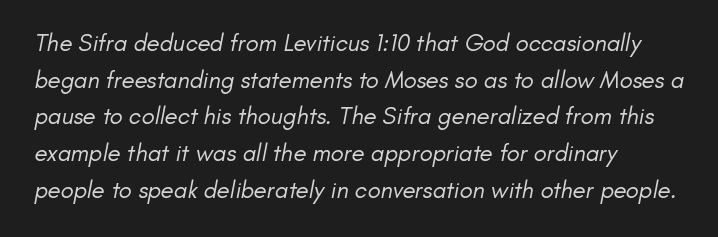
Spacing between characters is what you'd get straight out of the box. Where is the straight margin? On the left. These glyphs show unthickened strokes, regular width or finer. The rendering uses a moderate line-height, typical for paragraphs. The glyphs are unaccompanied by any horizontal stroke below them.
